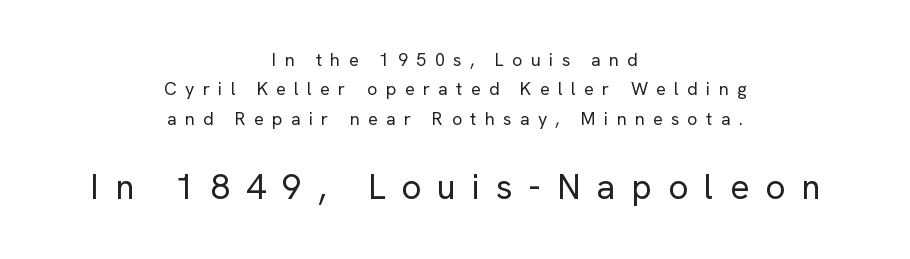
The image shows 35 px regular-weight sans-serif type, upright; set centered, normal line spacing (1.63x), unusually wide letter spacing (+0.46 em), not underlined; the second (bottom) block is 1.94x larger; low stroke contrast and a medium x-height.
